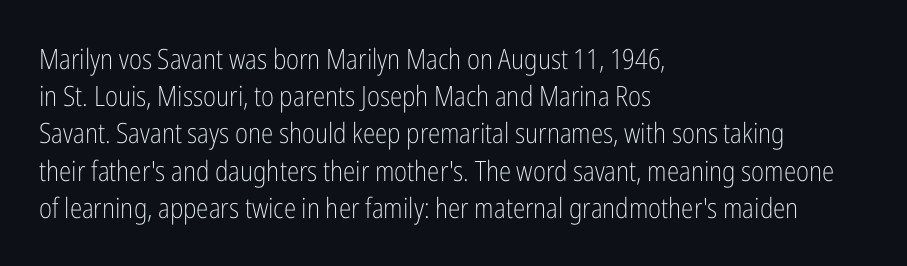
The image shows 28 px light, condensed sans-serif type, upright; set left-aligned, normal line spacing (1.33x), normal letter spacing, not underlined; low stroke contrast and a medium x-height.
